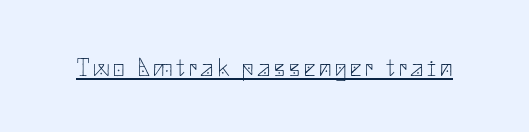
{"italic": "no", "bold": "no", "underline": "yes", "glyph_px": 25}
